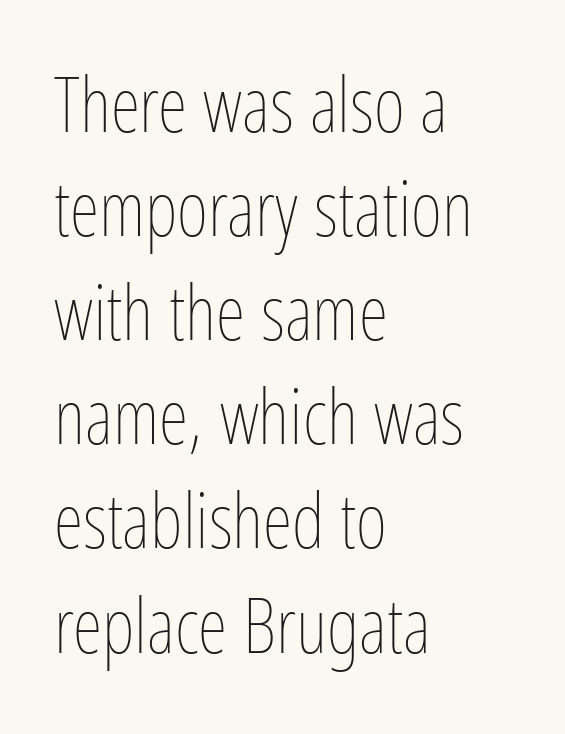
Leftover space on each line is placed entirely after the last word. Letter spacing: default. Proportional: the letters do not fall into vertical columns. The specimen reads as upright at a glance.
